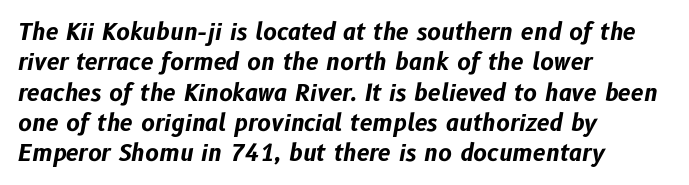
Q: Is the text bold? A: Yes.
Q: Is the text italic (slanted)? A: Yes, it leans right by about 10 degrees.
Q: Is the text underlined? A: No.
Q: How is the paragraph aligned? A: Left-aligned.
Q: Is the spacing between letters normal or unusually wide? A: Normal.
Q: Is the spacing between lines tight, normal or loose? A: Normal.
